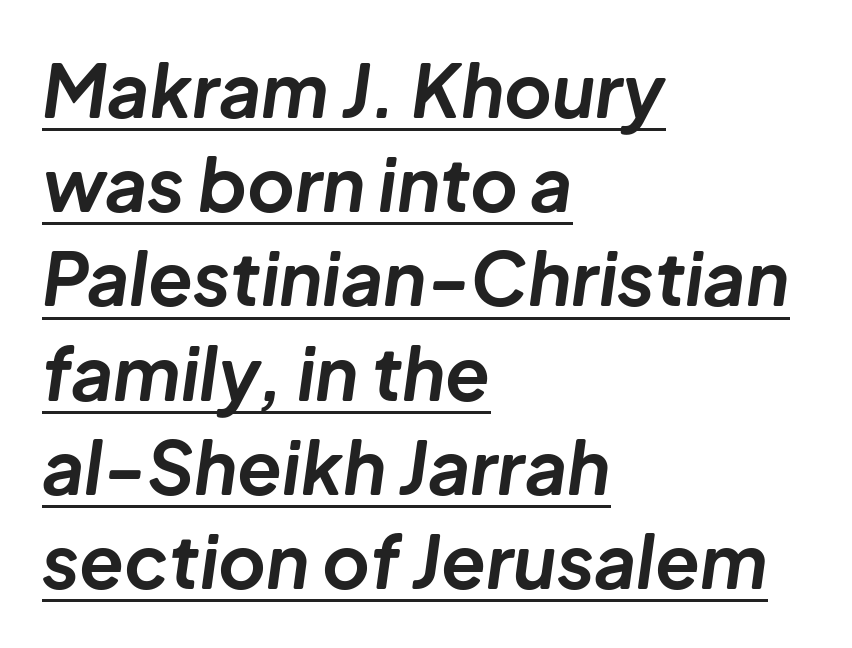
Every character sits at an angle, as italics do. A typesetter would call this proportional, since set widths differ per character. In terms of letterspacing, this is plain default setting. Stroke thickness is high; the sample reads as a true bold.
